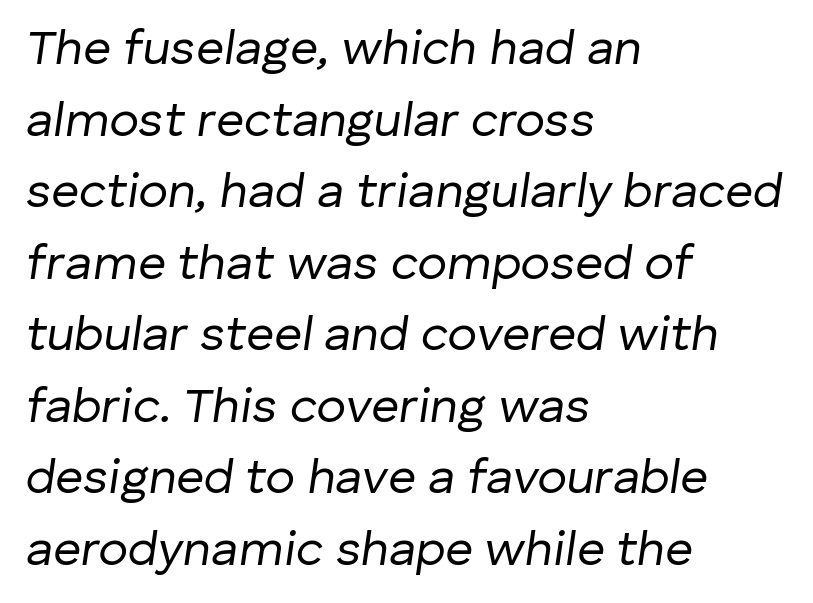
The image shows 49 px regular-weight type, italic (leaning right); set left-aligned, normal line spacing (1.46x), normal letter spacing, not underlined; low stroke contrast and a medium x-height.
